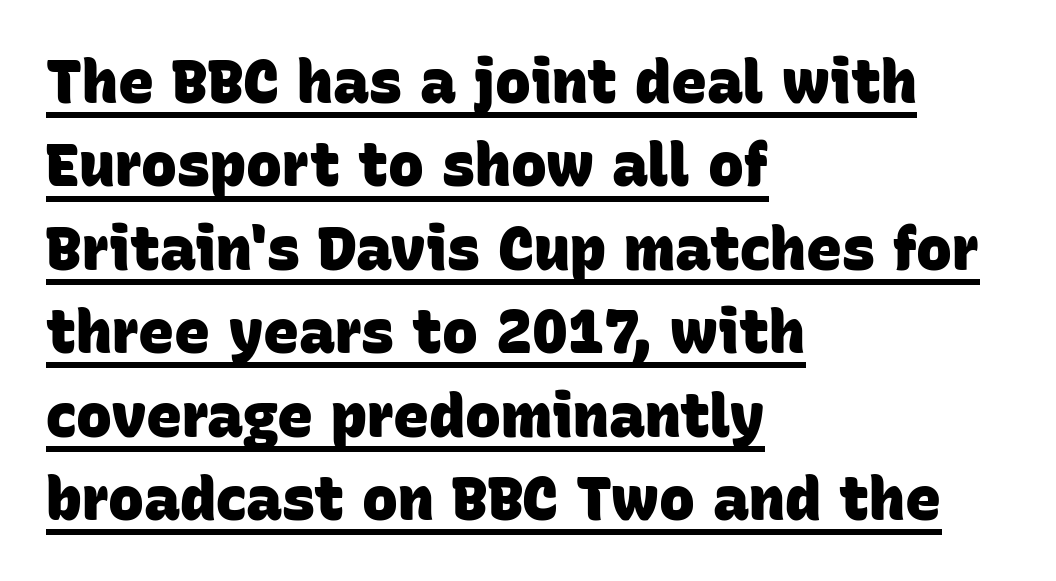
The image shows 60 px heavy sans-serif type; set left-aligned, normal line spacing (1.39x), normal letter spacing, underlined; low stroke contrast and a large x-height.
